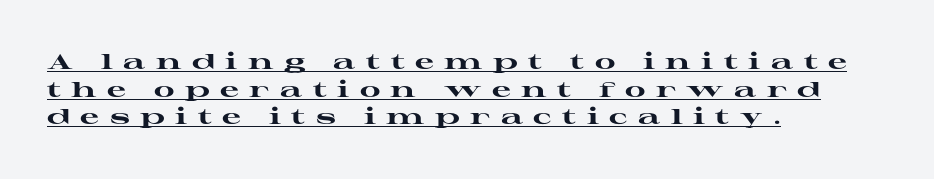
Q: Is the text bold? A: Yes.
Q: Is the text italic (slanted)? A: No, it is upright.
Q: Is the text underlined? A: Yes.
Q: How is the paragraph aligned? A: Left-aligned.
Q: Is the spacing between letters normal or unusually wide? A: Unusually wide.
Q: Is the spacing between lines tight, normal or loose? A: Normal.
